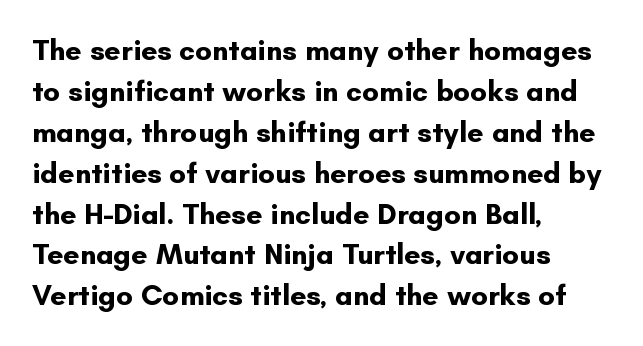
Short note: letters normally spaced. The letters stand upright; this is a roman face. Typeset ragged right — the left edge is the straight one. Regular leading. Lines of text with bare space underneath.
